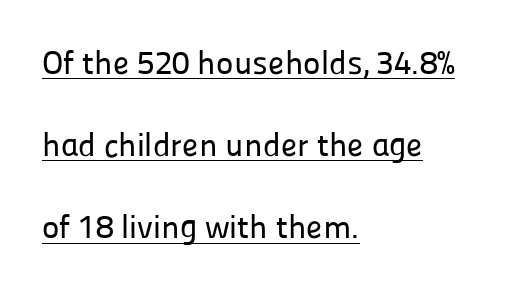
The image shows 33 px sans-serif type, upright; set left-aligned, loose line spacing (2.49x), normal letter spacing, underlined; low stroke contrast and a medium x-height.
